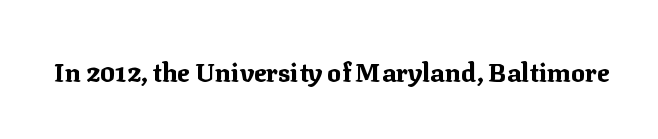
The image shows 26 px bold type, upright; set normal letter spacing, not underlined.
